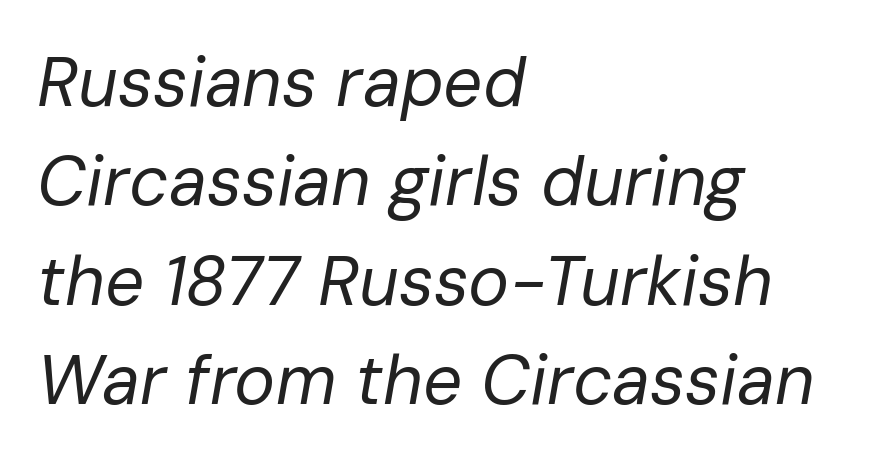
{"italic": "yes", "lean": "right", "slant_degrees": 10, "bold": "no", "weight": "regular", "width": "normal", "stroke_contrast": "low", "x_height": "medium", "monospaced": "no", "underline": "no", "align": "left", "line_spacing": "normal", "line_spacing_ratio": 1.44, "letter_spacing": "normal", "letter_spacing_em": 0.0, "glyph_px": 69}
